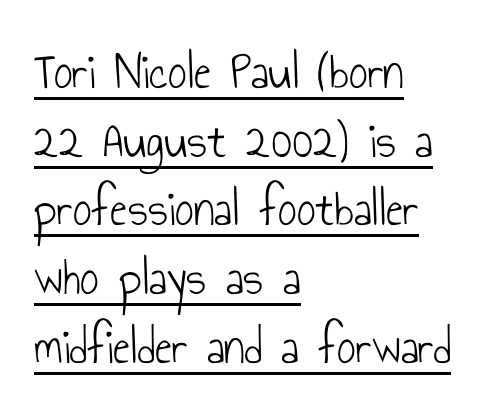
Q: Is the text bold? A: No.
Q: Is the text italic (slanted)? A: No, it is upright.
Q: Is the typeface a serif or a sans-serif typeface? A: Sans-serif.
Q: Is the text underlined? A: Yes.
Q: How is the paragraph aligned? A: Left-aligned.
Q: Is the spacing between letters normal or unusually wide? A: Normal.
Q: Is the spacing between lines tight, normal or loose? A: Normal.
Q: Width (condensed, normal, or wide)? A: Condensed.
Q: Stroke contrast? A: Low.
Q: x-height? A: Small.
Q: Monospaced? A: No.
